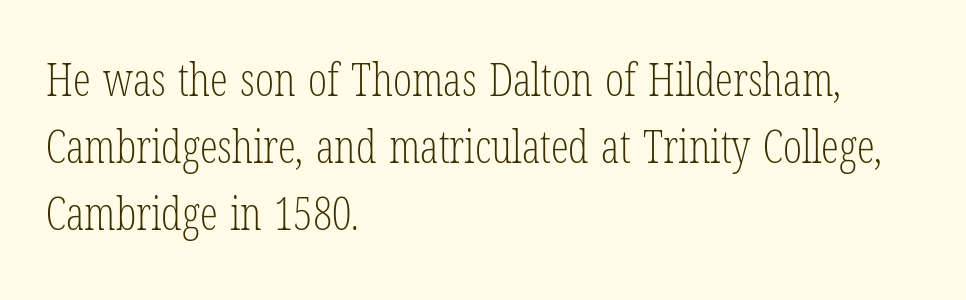
Q: Is the text bold? A: No.
Q: Is the text italic (slanted)? A: No, it is upright.
Q: Is the typeface a serif or a sans-serif typeface? A: Serif.
Q: Is the text underlined? A: No.
Q: How is the paragraph aligned? A: Left-aligned.
Q: Is the spacing between letters normal or unusually wide? A: Normal.
Q: Is the spacing between lines tight, normal or loose? A: Normal.
Q: Width (condensed, normal, or wide)? A: Condensed.
Q: Stroke contrast? A: Low.
Q: x-height? A: Medium.
Q: Monospaced? A: No.
